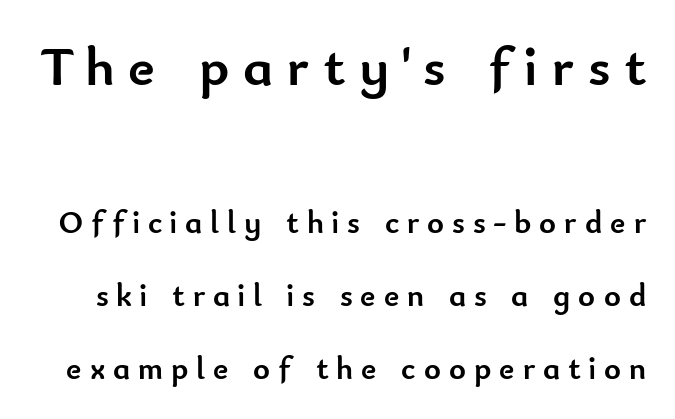
These words are printed bold, with thick strokes throughout. The rendering uses a large line-height, opening up the rows. Proportional: the letters do not fall into vertical columns. The zone under the glyphs is completely vacant.
